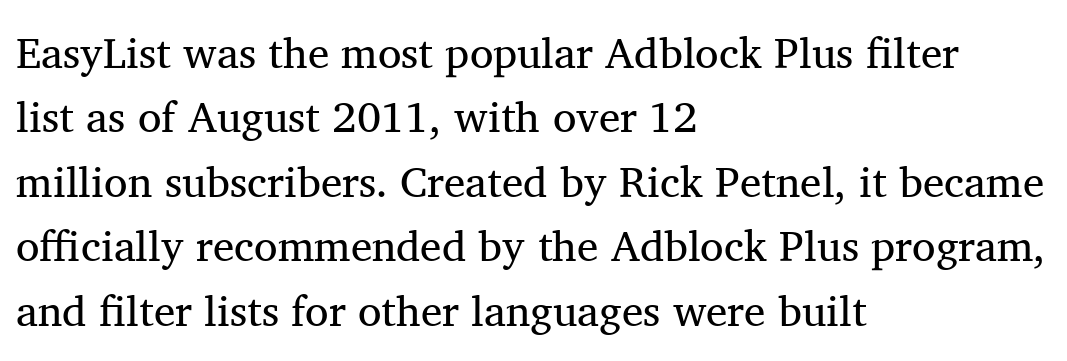
The image shows 43 px regular-weight serif type, upright; set left-aligned, normal line spacing (1.5x), normal letter spacing, not underlined; medium stroke contrast and a medium x-height.
